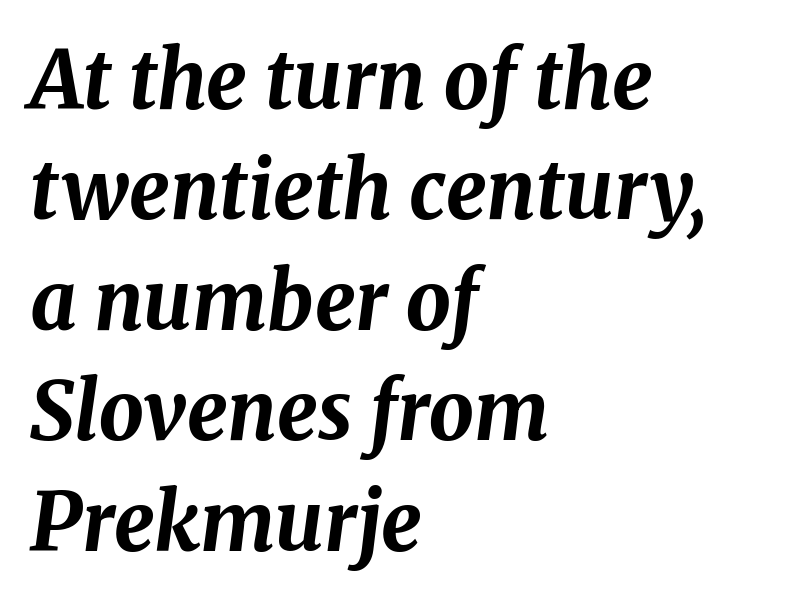
Q: Is the text bold? A: Yes.
Q: Is the text italic (slanted)? A: Yes, it leans right by about 8 degrees.
Q: Is the text underlined? A: No.
Q: How is the paragraph aligned? A: Left-aligned.
Q: Is the spacing between letters normal or unusually wide? A: Normal.
Q: Is the spacing between lines tight, normal or loose? A: Normal.
Q: Width (condensed, normal, or wide)? A: Normal.
Q: Stroke contrast? A: Medium.
Q: x-height? A: Medium.
Q: Monospaced? A: No.
